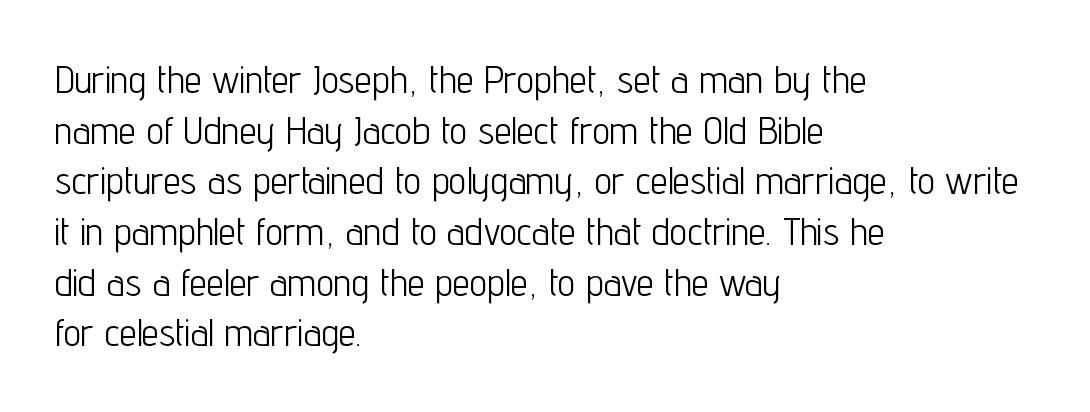
{"serif": "no", "italic": "no", "bold": "no", "weight": "light", "width": "condensed", "stroke_contrast": "low", "x_height": "medium", "monospaced": "no", "underline": "no", "align": "left", "line_spacing": "normal", "line_spacing_ratio": 1.3, "letter_spacing": "normal", "letter_spacing_em": 0.0, "glyph_px": 39}
